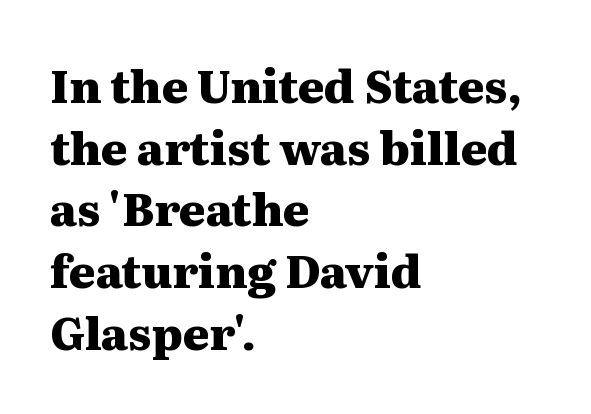
The image shows 45 px heavy, wide serif type, upright; set left-aligned, normal line spacing (1.37x), normal letter spacing, not underlined; medium stroke contrast and a medium x-height.
